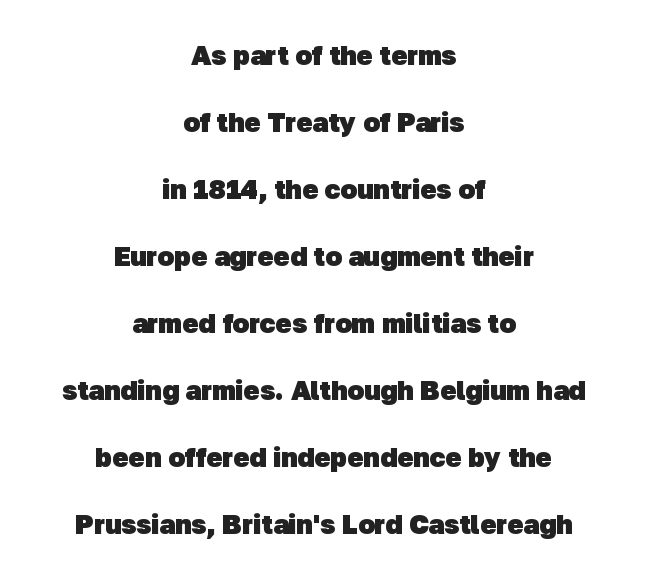
The image shows 27 px bold type; set centered, loose line spacing (2.48x), normal letter spacing, not underlined.
